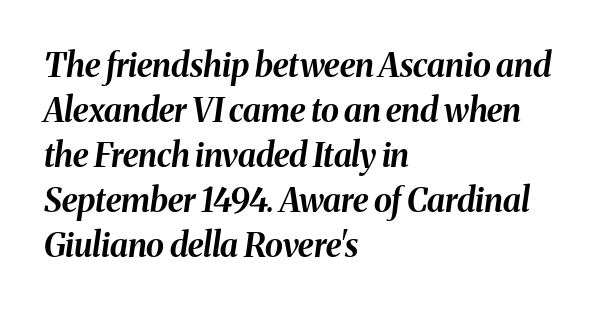
{"italic": "yes", "lean": "right", "slant_degrees": 8, "bold": "yes", "weight": "bold", "width": "normal", "stroke_contrast": "medium", "x_height": "medium", "monospaced": "no", "underline": "no", "align": "left", "line_spacing": "normal", "line_spacing_ratio": 1.36, "letter_spacing": "normal", "letter_spacing_em": 0.0, "glyph_px": 33}
